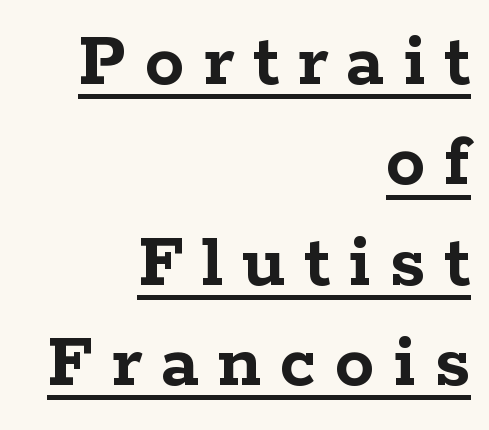
Q: Is the text bold? A: Yes.
Q: Is the text italic (slanted)? A: No, it is upright.
Q: Is the typeface a serif or a sans-serif typeface? A: Serif.
Q: Is the text underlined? A: Yes.
Q: How is the paragraph aligned? A: Right-aligned.
Q: Is the spacing between letters normal or unusually wide? A: Unusually wide.
Q: Is the spacing between lines tight, normal or loose? A: Normal.
Q: Width (condensed, normal, or wide)? A: Wide.
Q: Stroke contrast? A: Low.
Q: x-height? A: Medium.
Q: Monospaced? A: No.
